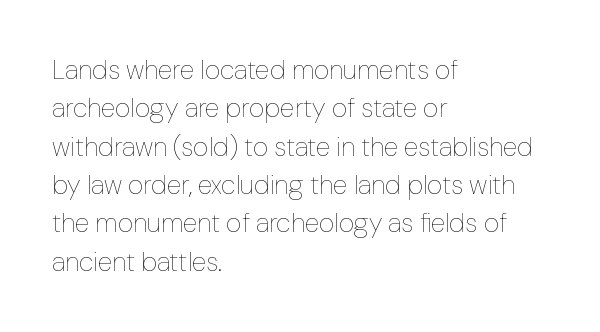
Q: Is the text bold? A: No.
Q: Is the text italic (slanted)? A: No, it is upright.
Q: Is the text underlined? A: No.
Q: How is the paragraph aligned? A: Left-aligned.
Q: Is the spacing between letters normal or unusually wide? A: Normal.
Q: Is the spacing between lines tight, normal or loose? A: Normal.
